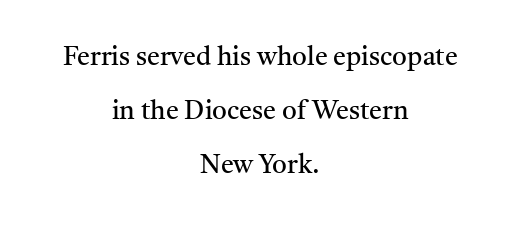
A student would call this center alignment; a typographer would say set centered. The font sits on the lighter half of the weight spectrum, regular included. The typography opts for an upright posture over an oblique one. The zone under the glyphs is completely vacant.
